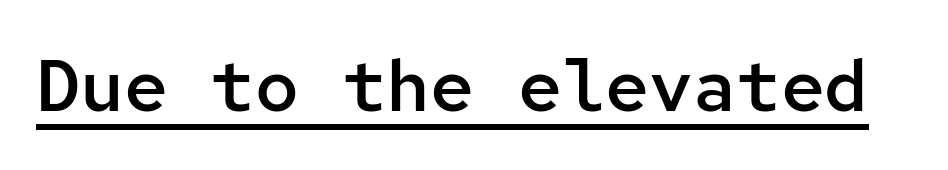
The image shows 73 px semibold sans-serif type, upright, monospaced; set normal letter spacing, underlined; low stroke contrast and a medium x-height.
